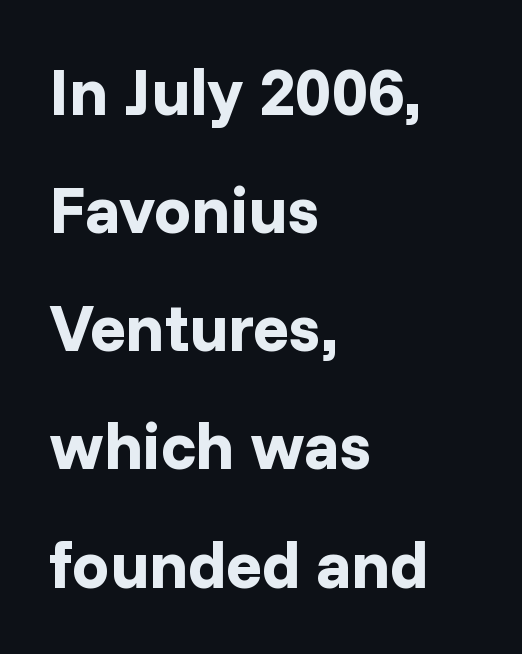
The image shows 66 px bold sans-serif type, upright; set left-aligned, line spacing 1.79x, normal letter spacing, not underlined; low stroke contrast and a medium x-height.
